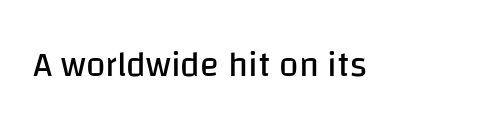
The image shows 35 px regular-weight sans-serif type, upright; set normal letter spacing, not underlined; low stroke contrast and a large x-height.
